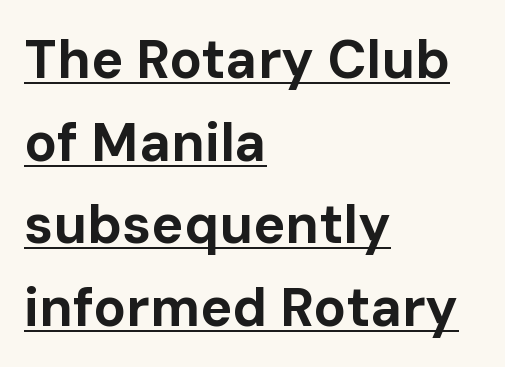
The image shows 54 px bold sans-serif type, upright; set left-aligned, normal line spacing (1.53x), normal letter spacing, underlined; low stroke contrast and a medium x-height.
